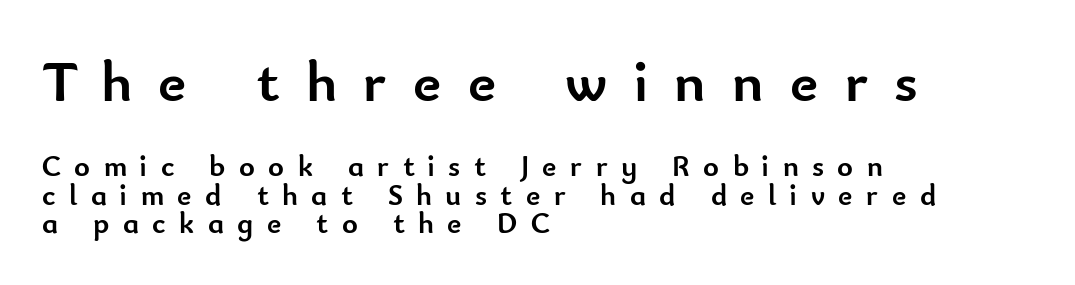
Q: Is the text bold? A: Yes.
Q: Is the text italic (slanted)? A: No, it is upright.
Q: Is the typeface a serif or a sans-serif typeface? A: Sans-serif.
Q: Is the text underlined? A: No.
Q: How is the paragraph aligned? A: Left-aligned.
Q: Is the spacing between letters normal or unusually wide? A: Unusually wide.
Q: Is the spacing between lines tight, normal or loose? A: Tight.
Q: Which block of text is set in a larger size, the first (top) or the second (bottom)? A: The first (top) one.
Q: Width (condensed, normal, or wide)? A: Normal.
Q: Stroke contrast? A: Low.
Q: x-height? A: Small.
Q: Monospaced? A: No.
